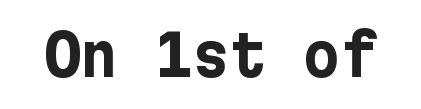
Type style note: lacks serifs. Only glyphs here, with clear space below each row. Notice how the stems are strictly vertical — no italics here. You could call the tracking neutral — neither tight nor loose. On the weight axis this lands at bold, roughly 700.
